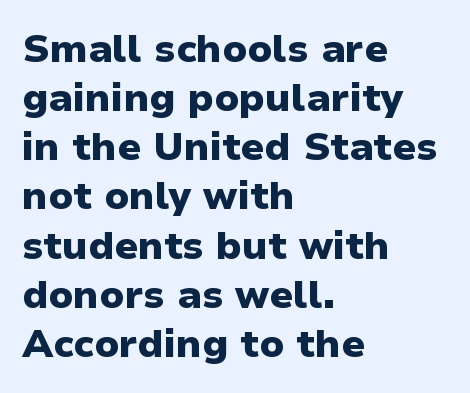
{"serif": "no", "italic": "no", "bold": "yes", "weight": "heavy", "width": "normal", "stroke_contrast": "low", "x_height": "medium", "monospaced": "no", "underline": "no", "align": "left", "line_spacing": "normal", "line_spacing_ratio": 1.26, "letter_spacing": "normal", "letter_spacing_em": 0.0, "glyph_px": 39}
